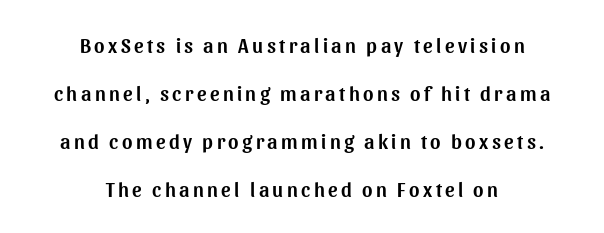
{"italic": "no", "underline": "no", "align": "center", "line_spacing": "loose", "line_spacing_ratio": 2.4, "glyph_px": 20}
